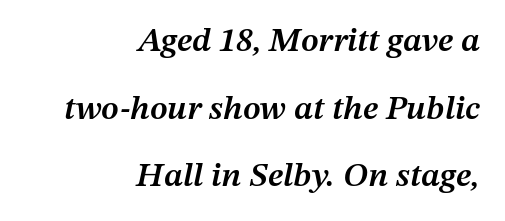
Do the characters align in a grid? No, the font is proportional. The rendering uses a semibold face; strokes are thickened but not to full bold. The ragged edge is on the left, which tells us the setting is flush right. Short note: letters normally spaced.
